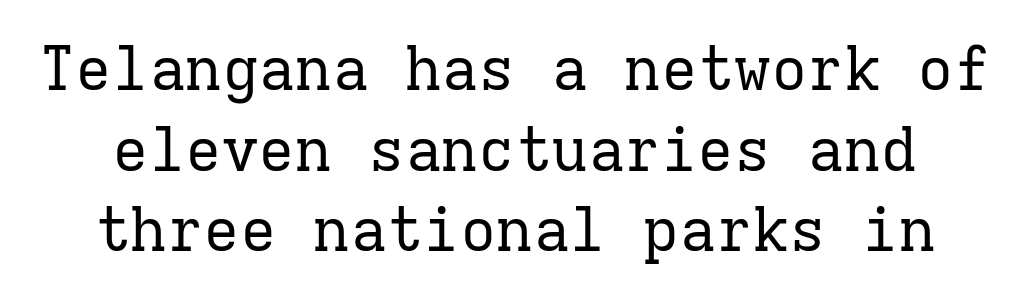
Q: Is the text bold? A: No.
Q: Is the text italic (slanted)? A: No, it is upright.
Q: Is the typeface a serif or a sans-serif typeface? A: Serif.
Q: Is the text underlined? A: No.
Q: Is the spacing between letters normal or unusually wide? A: Normal.
Q: Is the spacing between lines tight, normal or loose? A: Normal.
Q: Width (condensed, normal, or wide)? A: Normal.
Q: Stroke contrast? A: Low.
Q: x-height? A: Medium.
Q: Monospaced? A: Yes.
